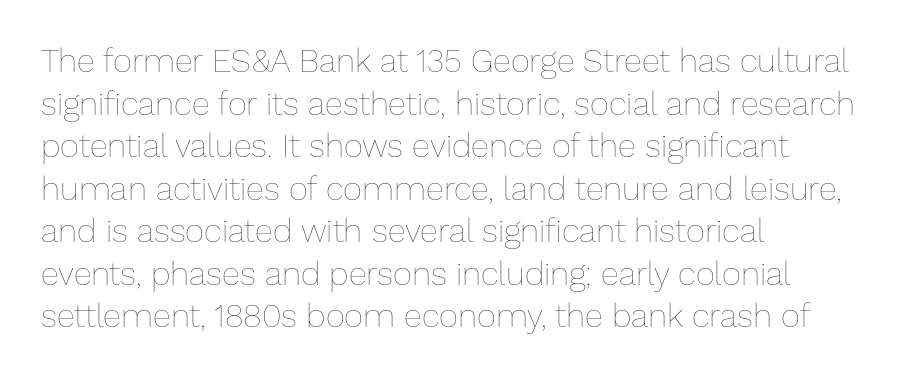
Q: Is the text bold? A: No.
Q: Is the text italic (slanted)? A: No, it is upright.
Q: Is the text underlined? A: No.
Q: How is the paragraph aligned? A: Left-aligned.
Q: Is the spacing between letters normal or unusually wide? A: Normal.
Q: Is the spacing between lines tight, normal or loose? A: Normal.
Q: Width (condensed, normal, or wide)? A: Normal.
Q: Stroke contrast? A: Low.
Q: x-height? A: Medium.
Q: Monospaced? A: No.
